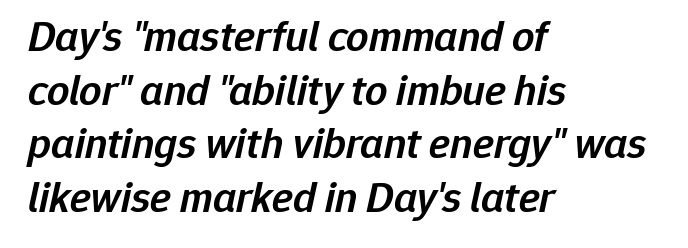
{"italic": "yes", "lean": "right", "slant_degrees": 12, "bold": "semi", "weight": "semibold", "width": "normal", "stroke_contrast": "low", "x_height": "medium", "monospaced": "no", "underline": "no", "align": "left", "line_spacing_ratio": 1.22, "letter_spacing": "normal", "letter_spacing_em": 0.0, "glyph_px": 44}
